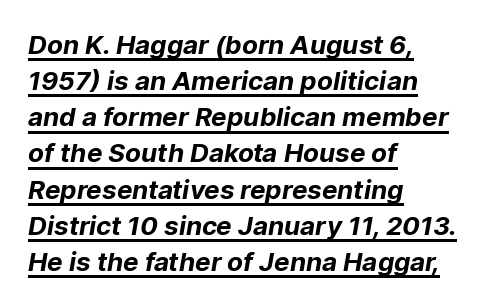
Q: Is the text bold? A: Yes.
Q: Is the text underlined? A: Yes.
Q: How is the paragraph aligned? A: Left-aligned.
Q: Is the spacing between letters normal or unusually wide? A: Normal.
Q: Is the spacing between lines tight, normal or loose? A: Normal.
